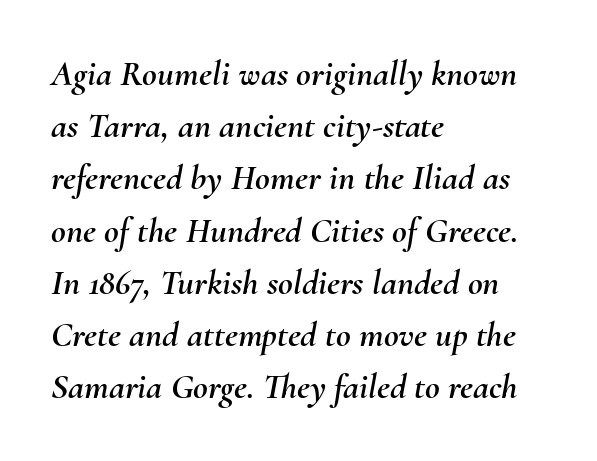
Q: Is the text italic (slanted)? A: Yes, it leans right by about 10 degrees.
Q: Is the text underlined? A: No.
Q: How is the paragraph aligned? A: Left-aligned.
Q: Is the spacing between letters normal or unusually wide? A: Normal.
Q: Is the spacing between lines tight, normal or loose? A: Normal.
Q: Width (condensed, normal, or wide)? A: Normal.
Q: Stroke contrast? A: Medium.
Q: x-height? A: Small.
Q: Monospaced? A: No.
